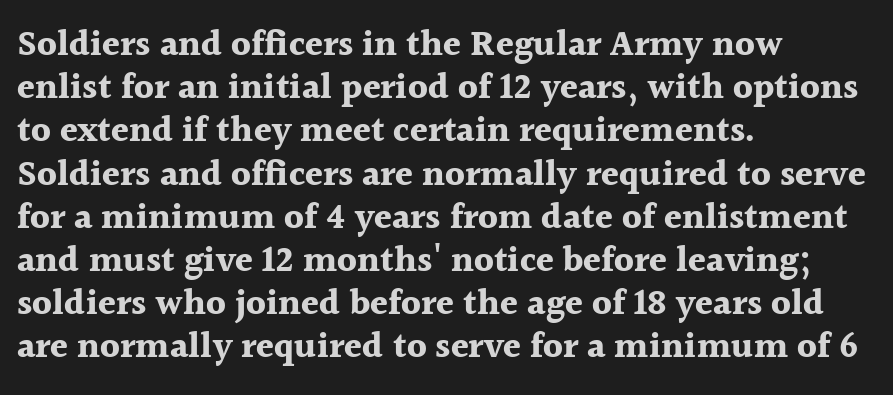
The image shows 36 px bold serif type, upright; set left-aligned, line spacing 1.2x, normal letter spacing, not underlined; a medium x-height.
